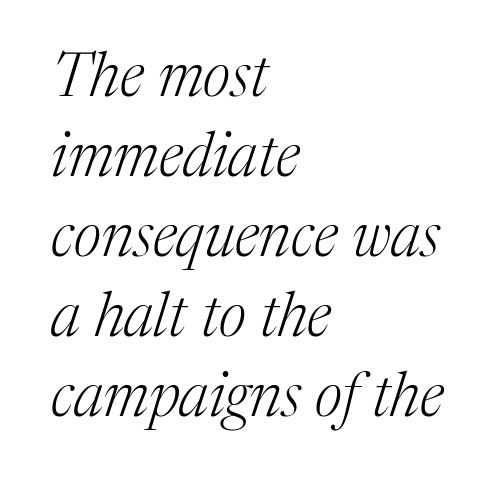
Is this a fixed-width face? No — the glyphs have proportional, varying widths. Weight: in the light-to-regular range. Caption: standard tracking, unaltered. Letters rest on an invisible, unmarked baseline. In terms of letterform style, serifs are clearly present.
